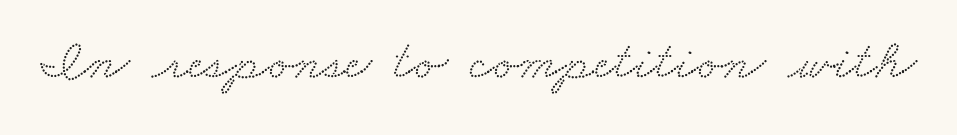
This rendering leaves character spacing at its baseline value. Quick note: underline off. Note the varied advance widths — an 'i' is clearly narrower than an 'm'. Stroke terminals: seriffed.
